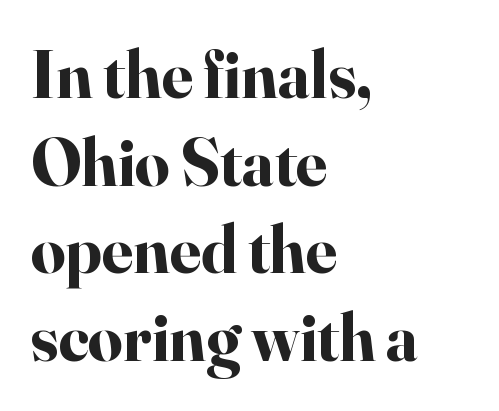
The image shows 68 px bold serif type, upright; set left-aligned, normal line spacing (1.29x), normal letter spacing, not underlined; high stroke contrast and a small x-height.
